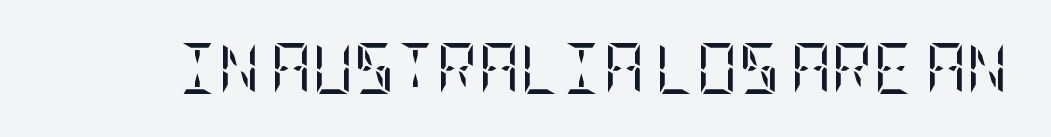
{"serif": "yes", "italic": "no", "bold": "no", "weight": "regular", "width": "condensed", "stroke_contrast": "low", "x_height": "large", "underline": "no", "letter_spacing": "normal", "letter_spacing_em": 0.0, "glyph_px": 51}
